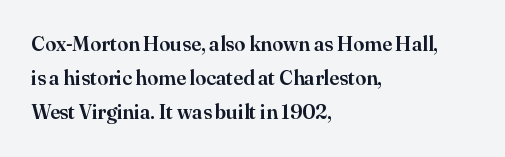
The image shows 20 px text type, upright; set left-aligned, line spacing 1.71x, normal letter spacing, not underlined.
